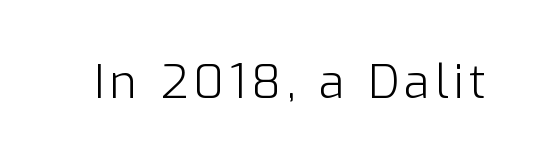
This rendering employs a face without finishing strokes, i.e., a sans-serif. Posture: straight, roman, zero tilt. This sample has the flowing, uneven cadence of proportional lettering. The cut favours lightness, reaching ordinary text weight at its darkest.
